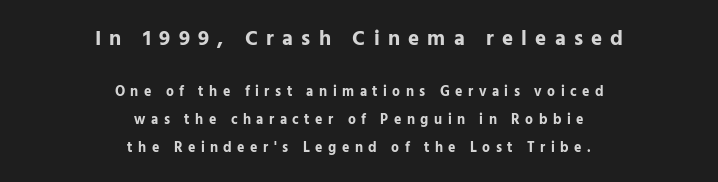
{"italic": "no", "bold": "yes", "underline": "no", "align": "center", "line_spacing": "loose", "line_spacing_ratio": 2.0, "letter_spacing": "wide", "letter_spacing_em": 0.39, "larger_block": "first", "size_ratio": 1.5, "glyph_px": 21}
